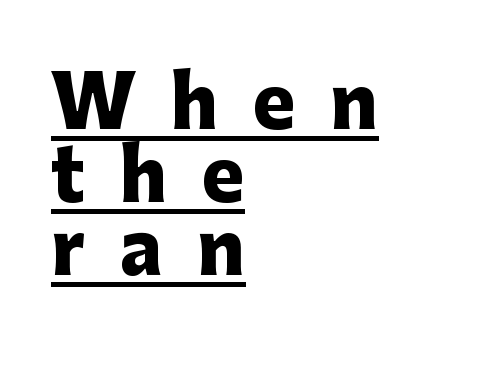
Q: Is the text bold? A: Yes.
Q: Is the text italic (slanted)? A: No, it is upright.
Q: Is the typeface a serif or a sans-serif typeface? A: Sans-serif.
Q: Is the text underlined? A: Yes.
Q: How is the paragraph aligned? A: Left-aligned.
Q: Is the spacing between letters normal or unusually wide? A: Unusually wide.
Q: Is the spacing between lines tight, normal or loose? A: Tight.
Q: Width (condensed, normal, or wide)? A: Normal.
Q: Stroke contrast? A: Low.
Q: x-height? A: Medium.
Q: Monospaced? A: No.
